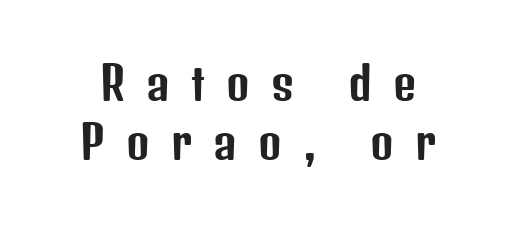
{"serif": "no", "italic": "no", "width": "condensed", "stroke_contrast": "low", "x_height": "medium", "monospaced": "no", "underline": "no", "line_spacing": "normal", "line_spacing_ratio": 1.32, "letter_spacing": "wide", "letter_spacing_em": 0.47, "glyph_px": 45}
